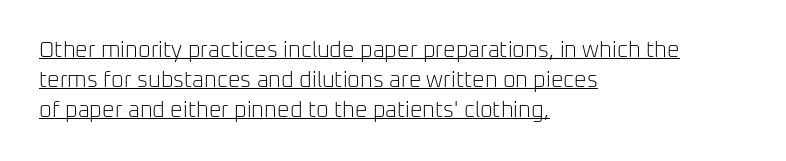
Q: Is the text bold? A: No.
Q: Is the text italic (slanted)? A: No, it is upright.
Q: Is the text underlined? A: Yes.
Q: How is the paragraph aligned? A: Left-aligned.
Q: Is the spacing between letters normal or unusually wide? A: Normal.
Q: Is the spacing between lines tight, normal or loose? A: Normal.
